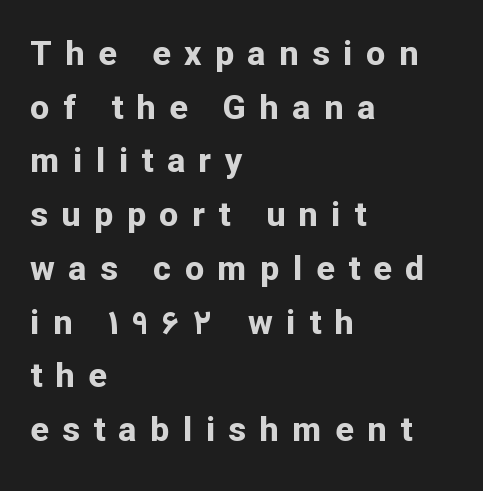
The image shows 34 px bold sans-serif type, upright; set left-aligned, normal line spacing (1.58x), unusually wide letter spacing (+0.4 em), not underlined; low stroke contrast and a medium x-height.
